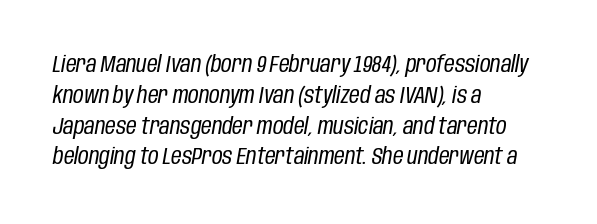
The letters sit at their default tracking, neither squeezed nor spread. The typesetter chose a ragged-right arrangement here. Check under the words: just untouched page. Italic: yes, the glyphs are oblique.
